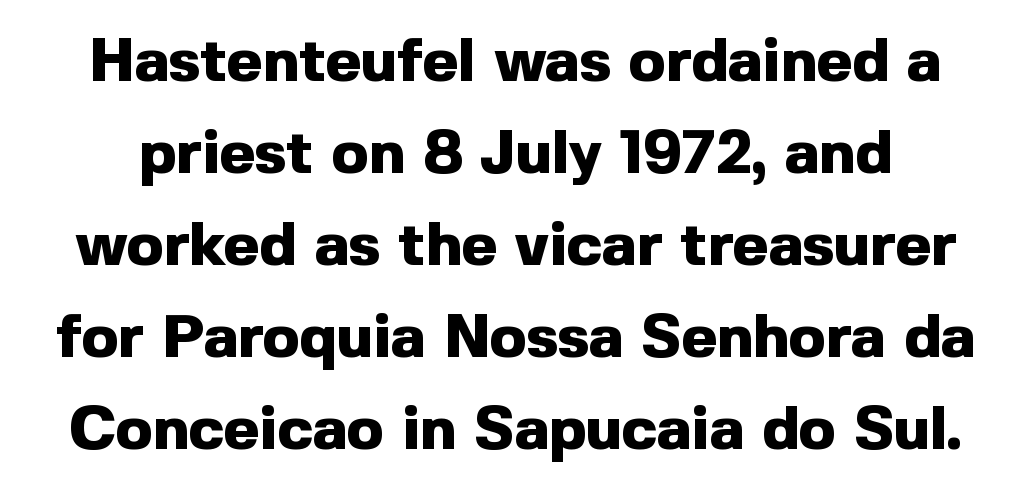
Q: Is the text bold? A: Yes.
Q: Is the text italic (slanted)? A: No, it is upright.
Q: Is the typeface a serif or a sans-serif typeface? A: Sans-serif.
Q: Is the text underlined? A: No.
Q: Is the spacing between letters normal or unusually wide? A: Normal.
Q: Is the spacing between lines tight, normal or loose? A: Normal.
Q: Width (condensed, normal, or wide)? A: Normal.
Q: x-height? A: Medium.
Q: Monospaced? A: No.
